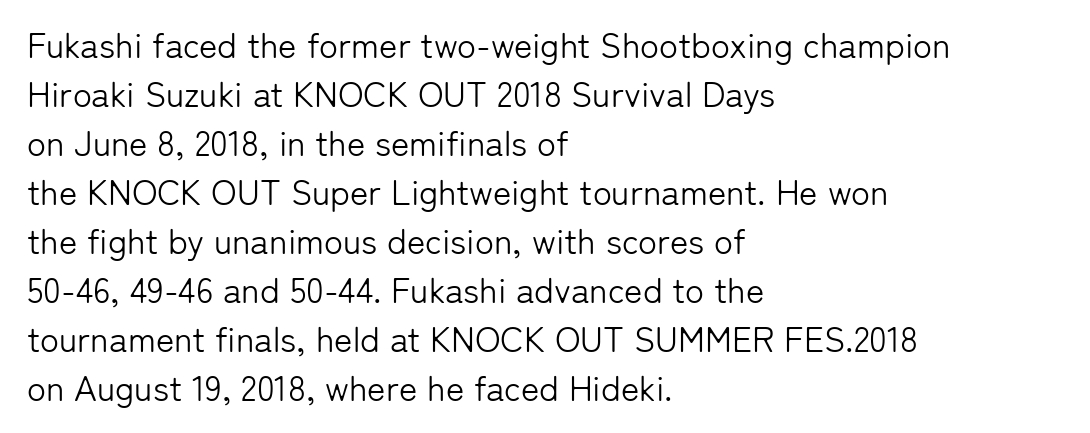
Plain, unruled lines of type. Weight class: somewhere from thin through regular. A typesetter would call this leading conventional body-copy spacing. The rendering shows plain stroke endings on the letterforms — a sans-serif design.
